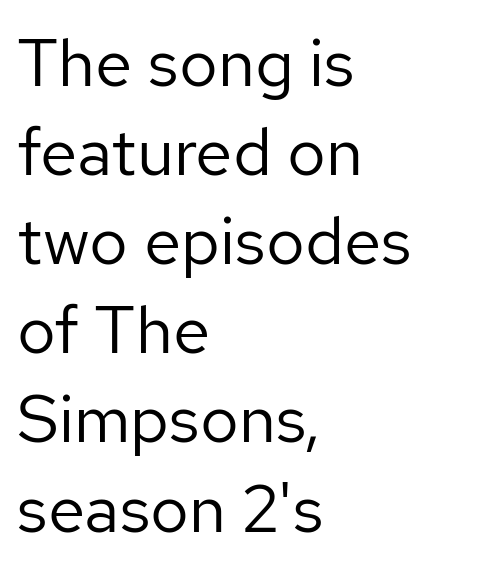
The image shows 67 px regular-weight sans-serif type, upright; set left-aligned, normal line spacing (1.33x), normal letter spacing, not underlined; low stroke contrast and a medium x-height.
